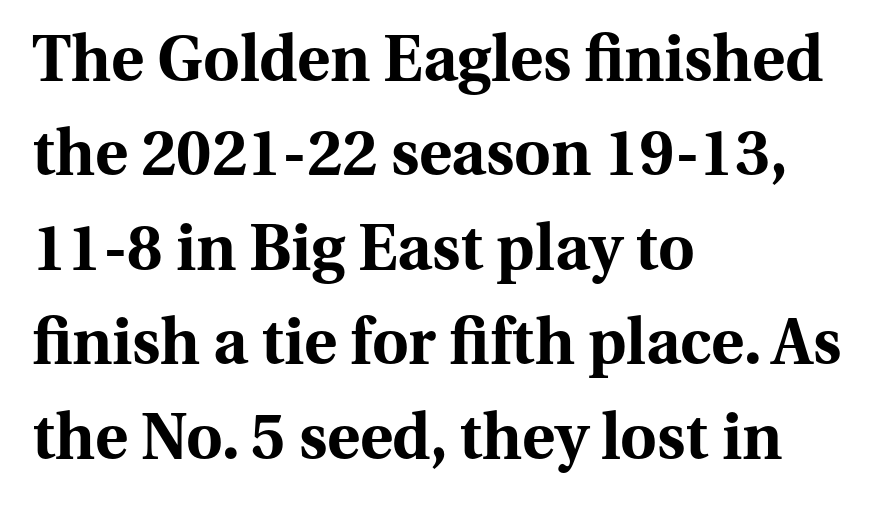
Q: Is the text bold? A: Yes.
Q: Is the text italic (slanted)? A: No, it is upright.
Q: Is the typeface a serif or a sans-serif typeface? A: Serif.
Q: Is the text underlined? A: No.
Q: How is the paragraph aligned? A: Left-aligned.
Q: Is the spacing between letters normal or unusually wide? A: Normal.
Q: Is the spacing between lines tight, normal or loose? A: Normal.
Q: Width (condensed, normal, or wide)? A: Normal.
Q: Stroke contrast? A: Medium.
Q: x-height? A: Medium.
Q: Monospaced? A: No.
